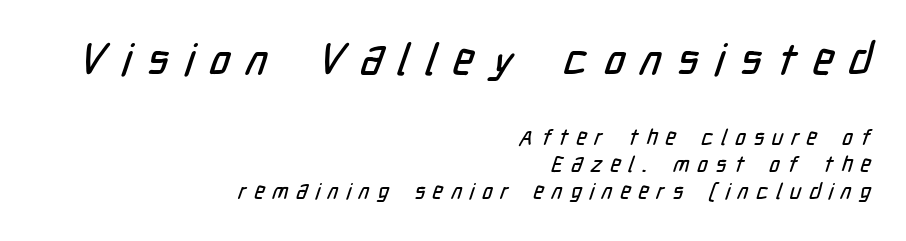
Q: Is the typeface a serif or a sans-serif typeface? A: Sans-serif.
Q: Is the text underlined? A: No.
Q: How is the paragraph aligned? A: Right-aligned.
Q: Is the spacing between letters normal or unusually wide? A: Unusually wide.
Q: Which block of text is set in a larger size, the first (top) or the second (bottom)? A: The first (top) one.
Q: Width (condensed, normal, or wide)? A: Condensed.
Q: Stroke contrast? A: Low.
Q: x-height? A: Medium.
Q: Monospaced? A: No.
